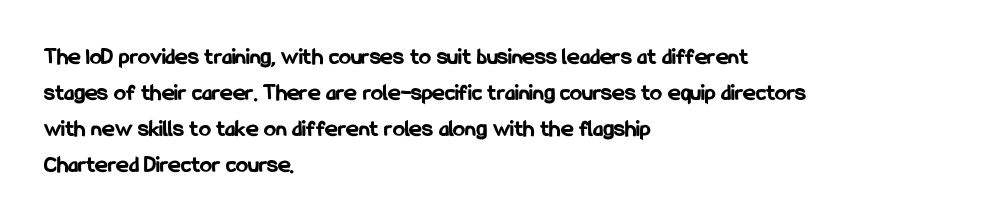
These lines are set flush left with a ragged right edge. Upright lettering throughout. Compared with typical body copy, the letter spacing here is the same. The line-height multiplier appears to be the usual default.
